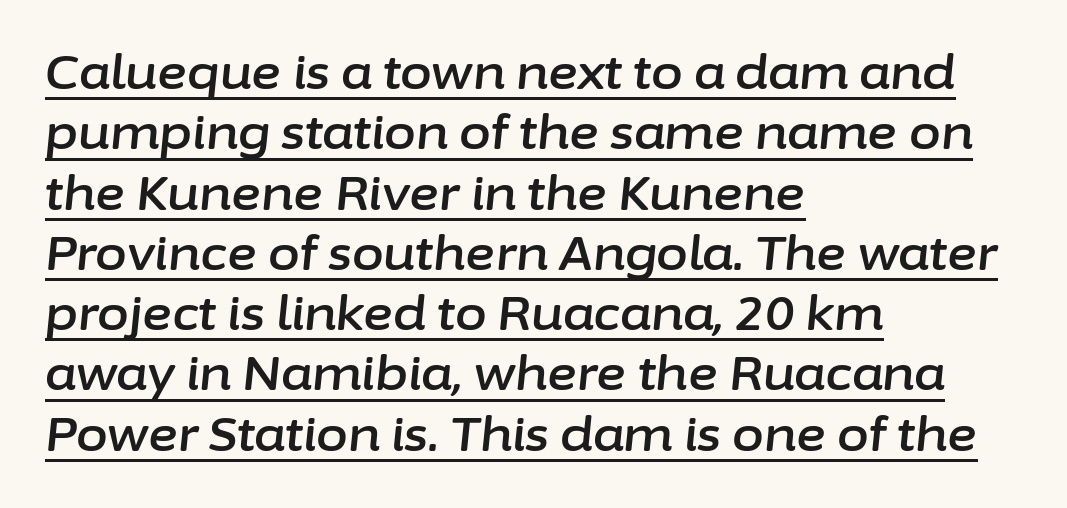
Q: Is the text italic (slanted)? A: Yes, it leans right by about 6 degrees.
Q: Is the text underlined? A: Yes.
Q: How is the paragraph aligned? A: Left-aligned.
Q: Is the spacing between letters normal or unusually wide? A: Normal.
Q: Is the spacing between lines tight, normal or loose? A: Normal.
Q: Width (condensed, normal, or wide)? A: Normal.
Q: Stroke contrast? A: Low.
Q: x-height? A: Medium.
Q: Monospaced? A: No.
